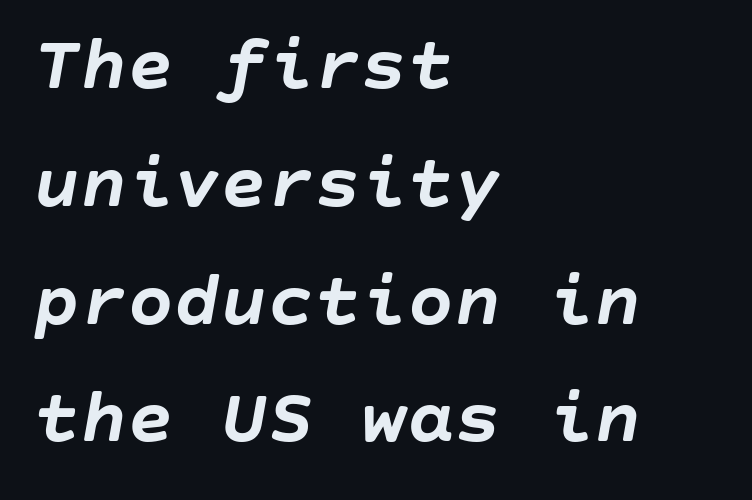
{"italic": "yes", "lean": "right", "slant_degrees": 10, "bold": "yes", "weight": "semibold", "width": "normal", "stroke_contrast": "low", "x_height": "large", "underline": "no", "align": "left", "line_spacing": "normal", "line_spacing_ratio": 1.51, "letter_spacing": "normal", "letter_spacing_em": 0.0, "glyph_px": 78}
